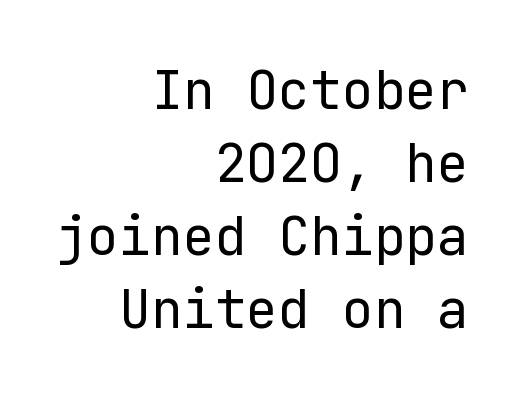
{"serif": "no", "italic": "no", "bold": "no", "weight": "regular", "width": "normal", "stroke_contrast": "low", "x_height": "medium", "underline": "no", "align": "right", "line_spacing": "normal", "line_spacing_ratio": 1.38, "letter_spacing": "normal", "letter_spacing_em": 0.0, "glyph_px": 53}
